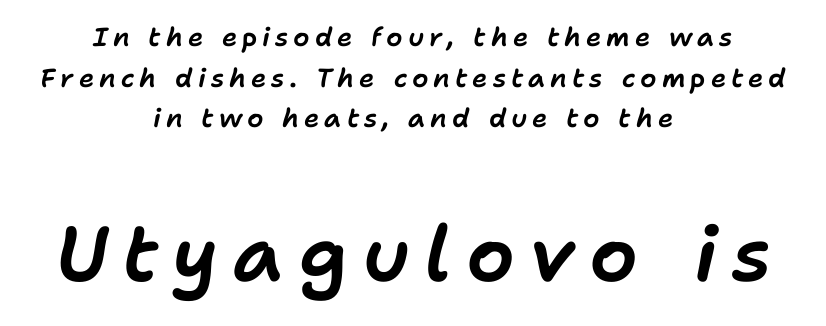
The image shows 77 px text type, italic (leaning right); set centered, normal line spacing (1.56x), not underlined; the second (bottom) block is 2.96x larger; low stroke contrast and a medium x-height.
